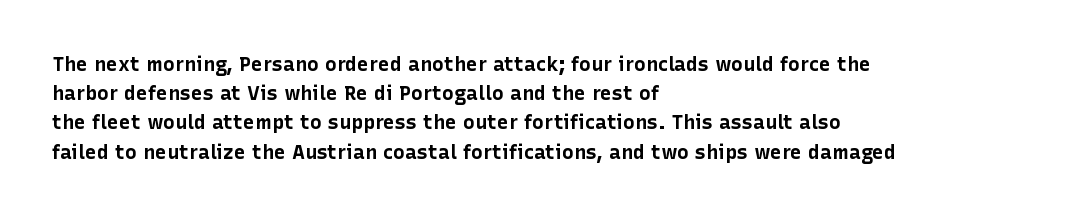
The glyphs are unaccompanied by any horizontal stroke below them. Line spacing here is normal. It's the straight-up-and-down kind of type. A dark, heavy texture on the line: the type is bold. The text block is weighted toward the left margin, trailing off unevenly rightward. Characters follow at the spacing the type designer built in.
